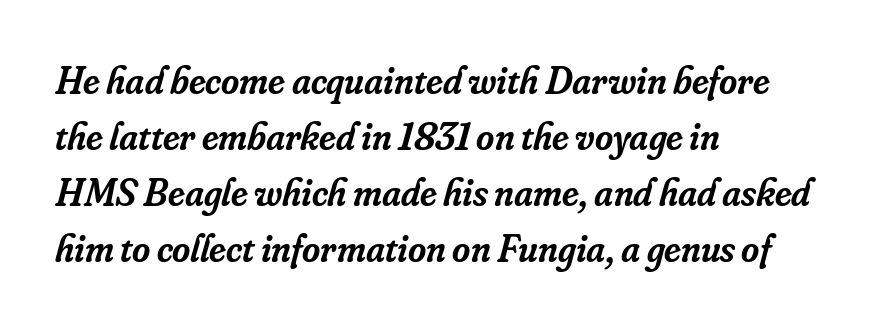
The image shows 39 px semibold serif type, italic (leaning right); set left-aligned, normal line spacing (1.44x), normal letter spacing, not underlined; low stroke contrast and a small x-height.
